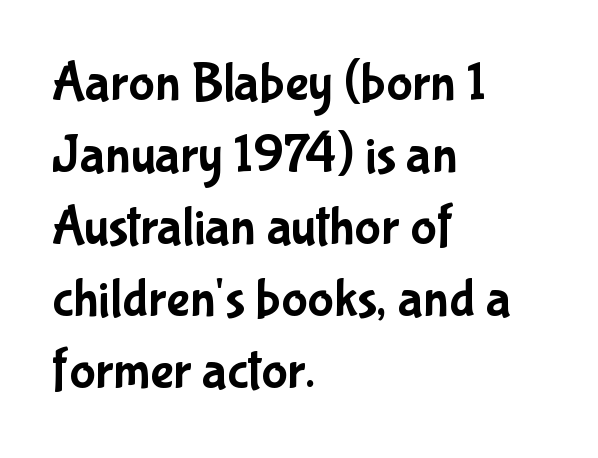
The image shows 55 px condensed sans-serif type, upright; set left-aligned, normal line spacing (1.31x), normal letter spacing, not underlined; low stroke contrast and a medium x-height.
